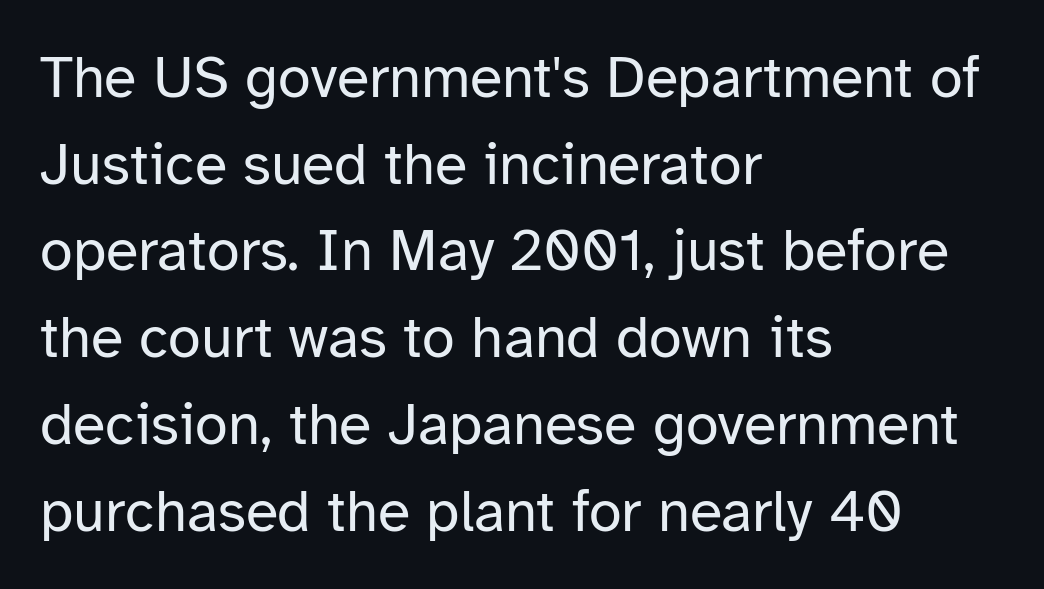
The image shows 59 px regular-weight sans-serif type, upright; set left-aligned, normal line spacing (1.47x), normal letter spacing, not underlined; low stroke contrast and a medium x-height.
